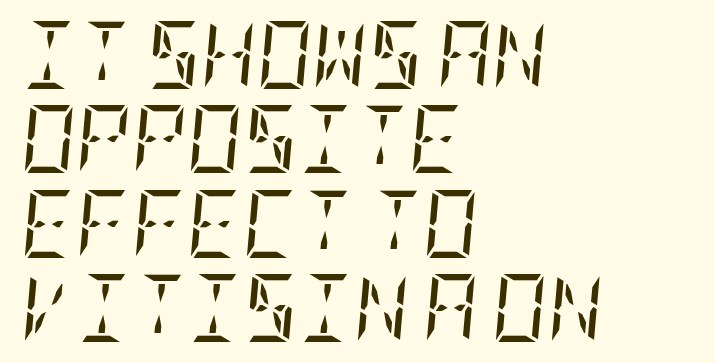
Q: Is the text bold? A: No.
Q: Is the text italic (slanted)? A: Yes, it leans right by about 5 degrees.
Q: Is the typeface a serif or a sans-serif typeface? A: Serif.
Q: Is the text underlined? A: No.
Q: How is the paragraph aligned? A: Left-aligned.
Q: Is the spacing between letters normal or unusually wide? A: Normal.
Q: Width (condensed, normal, or wide)? A: Condensed.
Q: Stroke contrast? A: Low.
Q: x-height? A: Large.
